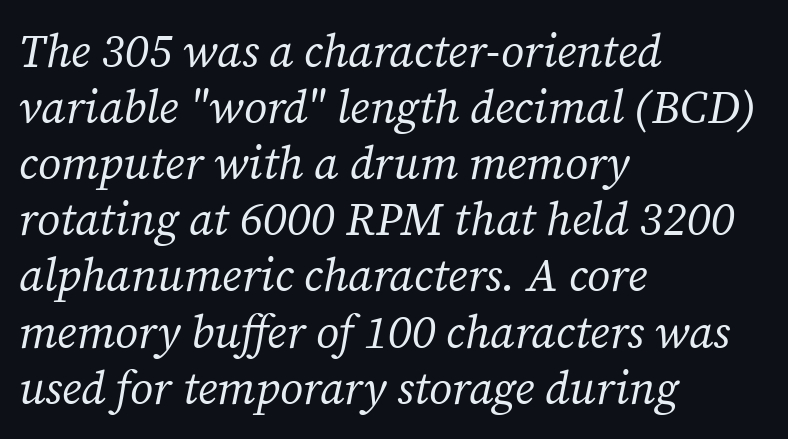
{"serif": "yes", "italic": "yes", "lean": "right", "slant_degrees": 12, "bold": "no", "weight": "regular", "width": "normal", "stroke_contrast": "medium", "x_height": "medium", "monospaced": "no", "underline": "no", "align": "left", "line_spacing_ratio": 1.22, "letter_spacing": "normal", "letter_spacing_em": 0.0, "glyph_px": 46}
